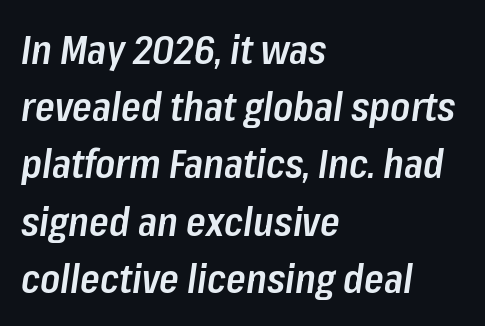
These lines are rendered in a variable-pitch font. Compared with typical body copy, the letter spacing here is the same. The font's italic variant was chosen for this text. The typesetting leans somewhat heavy: a semibold. Anything drawn beneath the words? Only blank space. The passage is arranged the way most books set body copy — flush left.
